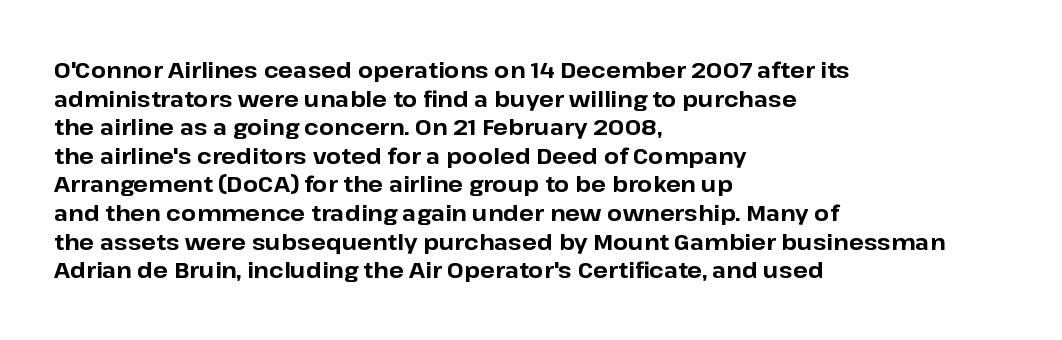
Teacher's note: observe the even left margin — that is flush-left alignment. You can tell it's not italic because the verticals are truly vertical. Words float on clear page, feet unadorned. The letterforms sit shoulder to shoulder at normal distance.
